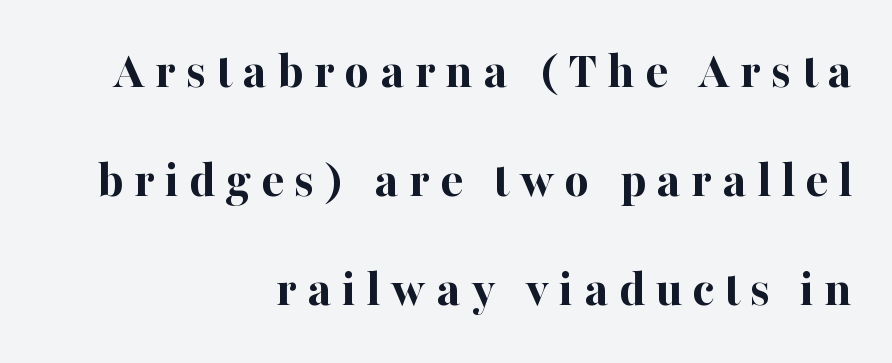
Is this a fixed-width face? No — the glyphs have proportional, varying widths. The characters display serif detailing at their extremities. How heavy is the stroke? Heavy — this is a bold. This rendering features lettering with no underline. Posture: upright roman.
